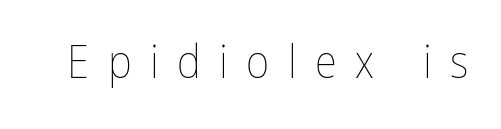
The image shows 45 px thin, condensed type, upright; set unusually wide letter spacing (+0.41 em), not underlined; low stroke contrast and a medium x-height.
